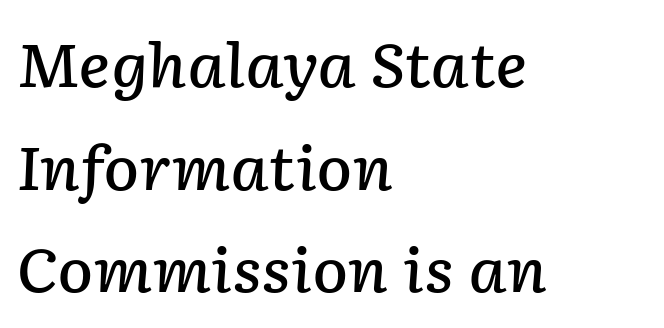
The image shows 60 px semibold type, italic (leaning right); set left-aligned, line spacing 1.71x, normal letter spacing, not underlined; low stroke contrast and a medium x-height.
